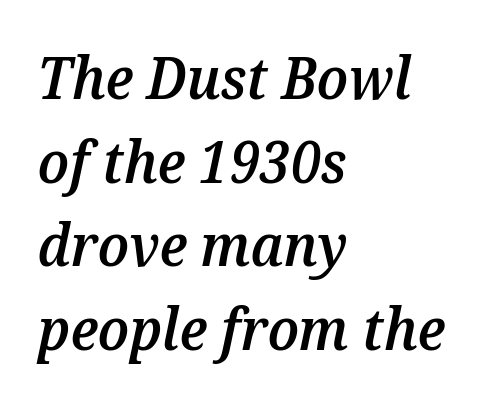
The image shows 58 px semibold type, italic (leaning right); set left-aligned, normal line spacing (1.44x), normal letter spacing, not underlined; medium stroke contrast and a medium x-height.
